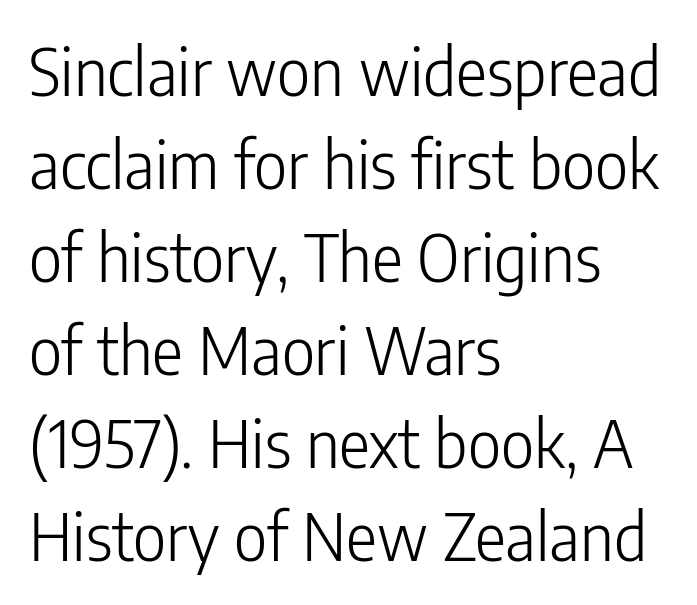
The lines are quadded left. The space between consecutive lines is moderate. Caption: standard tracking, unaltered. Style check: upright.
